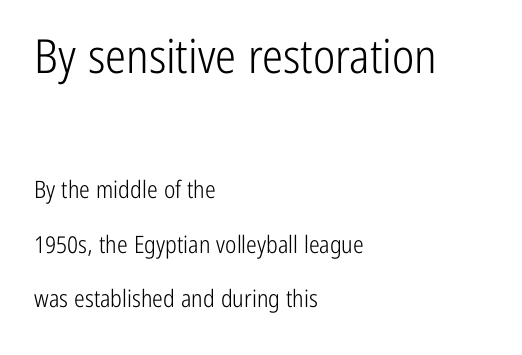
{"serif": "no", "italic": "no", "bold": "no", "weight": "light", "width": "condensed", "stroke_contrast": "low", "x_height": "medium", "monospaced": "no", "underline": "no", "align": "left", "line_spacing": "loose", "line_spacing_ratio": 2.27, "letter_spacing": "normal", "letter_spacing_em": 0.0, "larger_block": "first", "size_ratio": 1.96, "glyph_px": 47}
